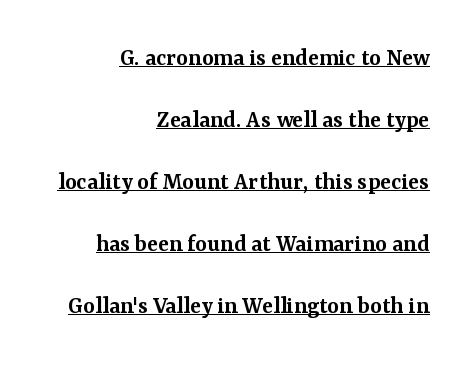
Q: Is the text bold? A: Semi-bold.
Q: Is the text italic (slanted)? A: No, it is upright.
Q: Is the text underlined? A: Yes.
Q: How is the paragraph aligned? A: Right-aligned.
Q: Is the spacing between letters normal or unusually wide? A: Normal.
Q: Is the spacing between lines tight, normal or loose? A: Loose.
